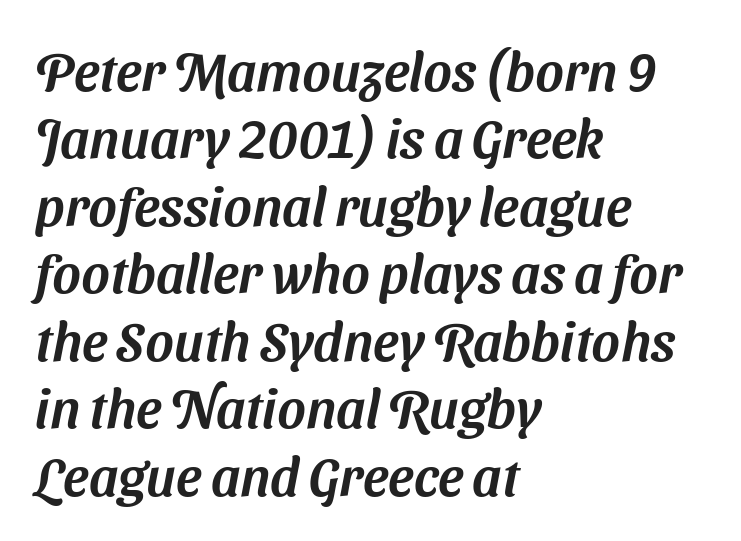
The image shows 54 px sans-serif type; set left-aligned, normal line spacing (1.25x), normal letter spacing, not underlined; medium stroke contrast and a medium x-height.
